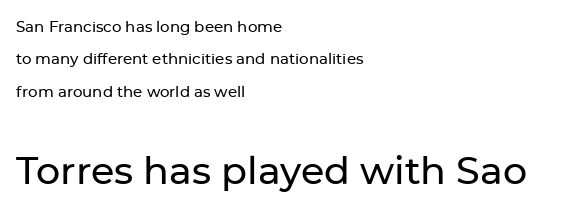
The image shows 38 px sans-serif type, upright; set left-aligned, loose line spacing (2.16x), normal letter spacing, not underlined; the second (bottom) block is 2.53x larger; low stroke contrast and a medium x-height.
